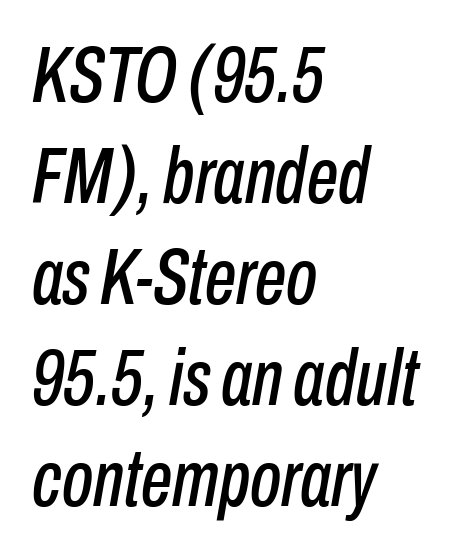
{"italic": "yes", "lean": "right", "slant_degrees": 10, "width": "condensed", "stroke_contrast": "low", "x_height": "medium", "monospaced": "no", "underline": "no", "align": "left", "line_spacing": "normal", "line_spacing_ratio": 1.28, "letter_spacing": "normal", "letter_spacing_em": 0.0, "glyph_px": 79}
